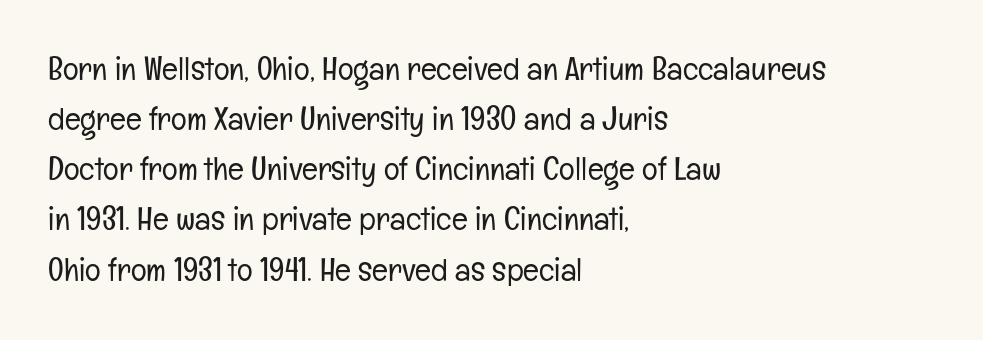
Q: Is the text bold? A: No.
Q: Is the text italic (slanted)? A: No, it is upright.
Q: Is the typeface a serif or a sans-serif typeface? A: Sans-serif.
Q: Is the text underlined? A: No.
Q: How is the paragraph aligned? A: Left-aligned.
Q: Is the spacing between letters normal or unusually wide? A: Normal.
Q: Is the spacing between lines tight, normal or loose? A: Normal.
Q: Width (condensed, normal, or wide)? A: Condensed.
Q: Stroke contrast? A: Low.
Q: x-height? A: Medium.
Q: Monospaced? A: No.
